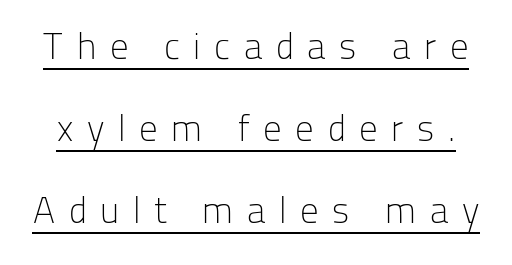
Q: Is the text bold? A: No.
Q: Is the text italic (slanted)? A: No, it is upright.
Q: Is the typeface a serif or a sans-serif typeface? A: Sans-serif.
Q: Is the text underlined? A: Yes.
Q: Is the spacing between letters normal or unusually wide? A: Unusually wide.
Q: Is the spacing between lines tight, normal or loose? A: Loose.
Q: Width (condensed, normal, or wide)? A: Normal.
Q: Stroke contrast? A: Low.
Q: x-height? A: Medium.
Q: Monospaced? A: No.
